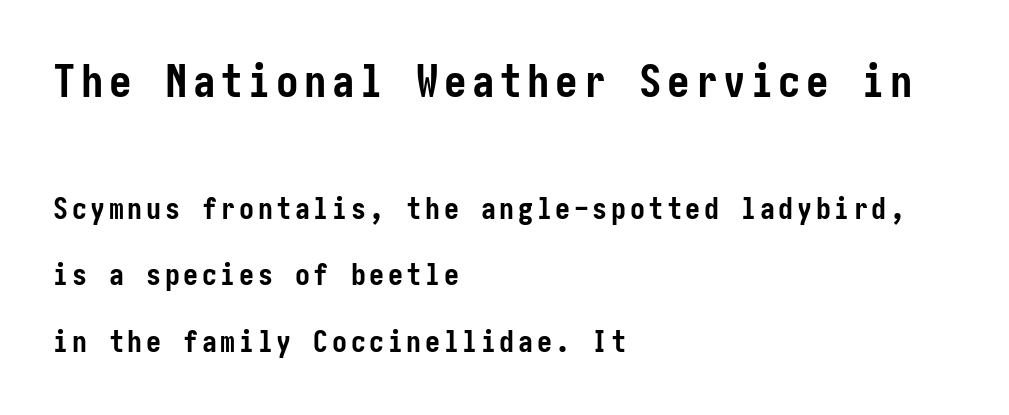
No feet cap the strokes, marking this as sans-serif type. Two sizes are in play, and the larger belongs to the first block. Italic: no, the glyphs are upright roman. A dark, heavy texture on the line: the type is bold. Has an underline been added? It has not. A student would call this left alignment; a typographer would say flush left, rag right.
